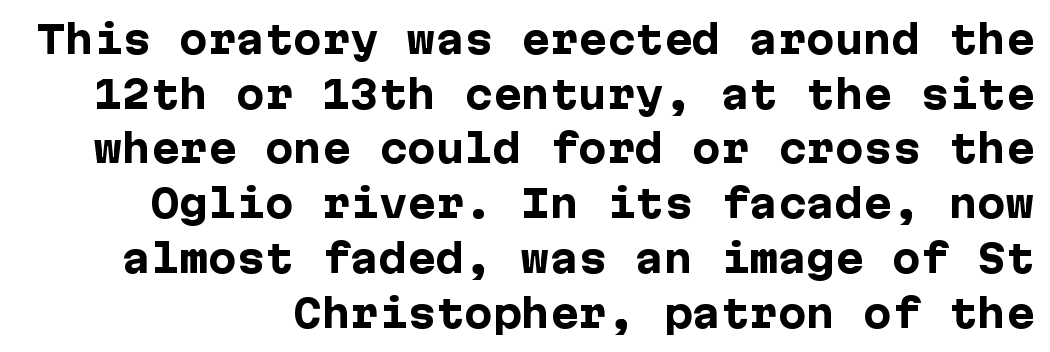
The image shows 38 px heavy sans-serif type, upright; set normal line spacing (1.44x), normal letter spacing, not underlined; low stroke contrast and a medium x-height.
